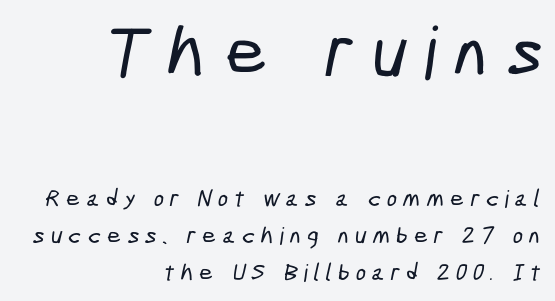
{"serif": "no", "width": "condensed", "stroke_contrast": "low", "x_height": "medium", "monospaced": "no", "underline": "no", "align": "right", "line_spacing": "normal", "line_spacing_ratio": 1.53, "letter_spacing": "wide", "letter_spacing_em": 0.26, "larger_block": "first", "size_ratio": 3.04, "glyph_px": 73}
